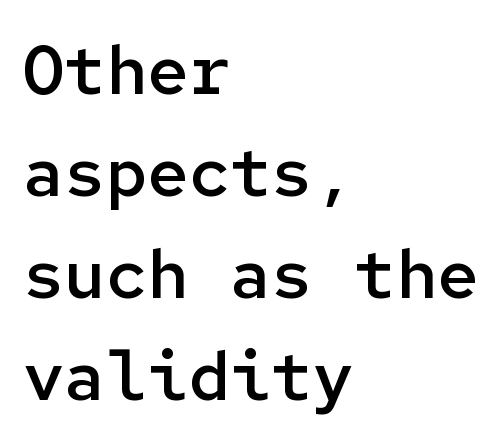
{"serif": "no", "italic": "no", "bold": "semi", "weight": "semibold", "width": "normal", "stroke_contrast": "low", "x_height": "medium", "monospaced": "yes", "underline": "no", "align": "left", "line_spacing": "normal", "line_spacing_ratio": 1.48, "letter_spacing": "normal", "letter_spacing_em": 0.0, "glyph_px": 69}
